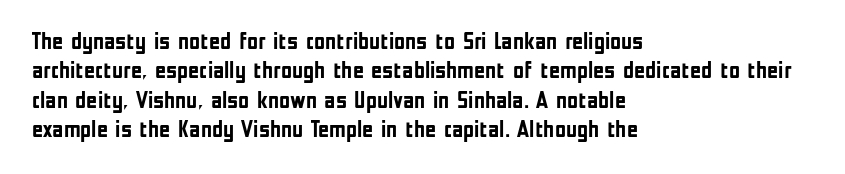
{"italic": "no", "bold": "yes", "underline": "no", "align": "left", "line_spacing_ratio": 1.22, "letter_spacing": "normal", "letter_spacing_em": 0.0, "glyph_px": 24}
